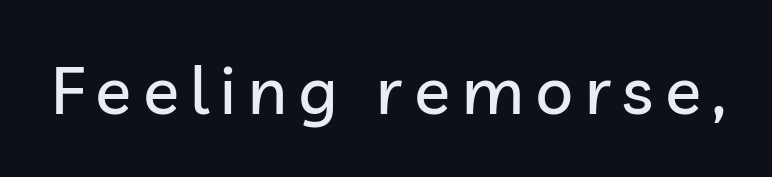
{"serif": "no", "italic": "no", "width": "normal", "stroke_contrast": "low", "x_height": "medium", "monospaced": "no", "underline": "no", "glyph_px": 67}
